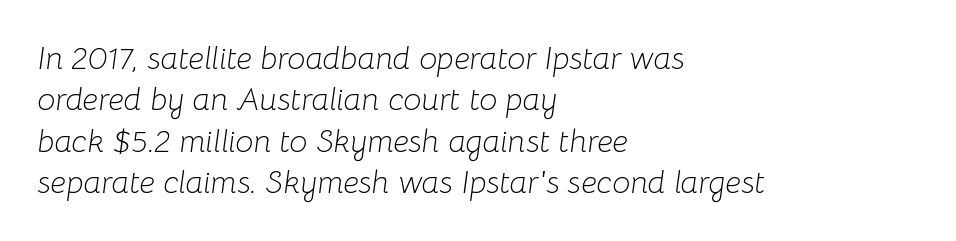
Stroke mass is kept to a normal reading level or below. Letter spacing: default. Rendered with sloped, italic letterforms. Here the designer chose a conventional face with non-uniform glyph widths. The lines are quadded left. Bare-footed words on every line.
